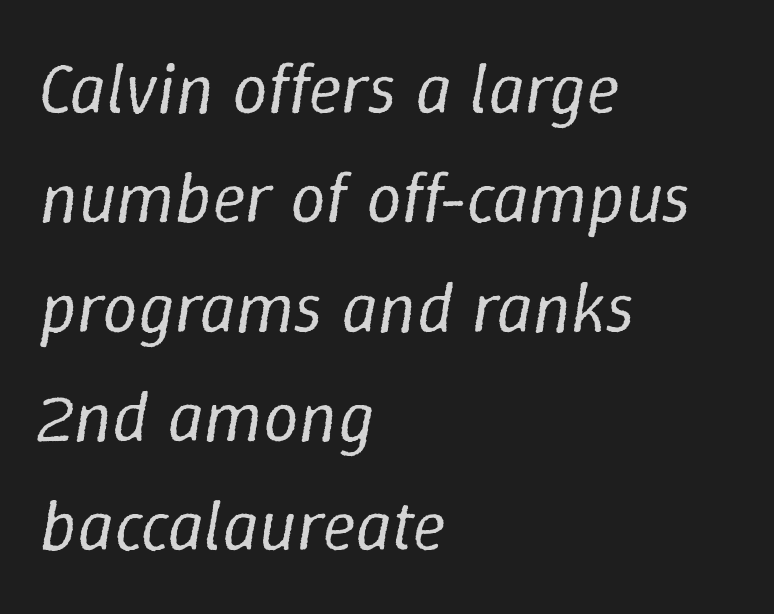
The area under the type is left untouched. These lines sit exactly where default settings would place them. The rendering keeps characters at their native spacing. These lines were composed using italics. Weight: not bold — regular or lighter.
